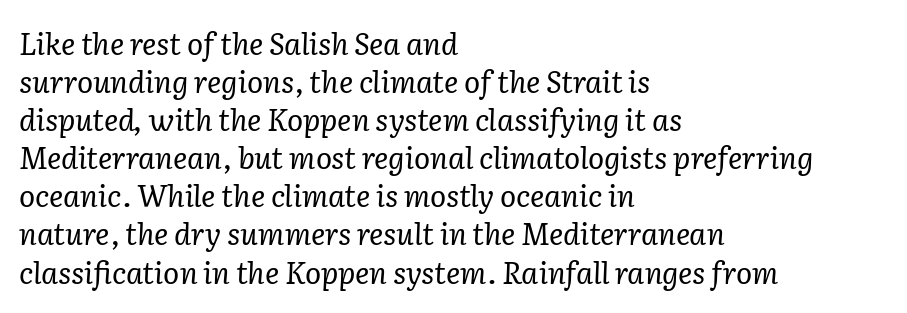
Is the block centered? No — it sits flush against the left margin. Unmarked baselines from the first word to the last. Regular leading. Characters are canted at an angle relative to the baseline's perpendicular. Is the stroke heavy? The answer is a plain regular-or-lighter.
